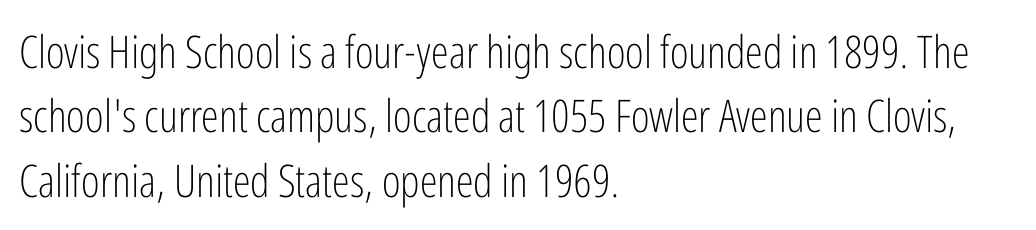
Q: Is the text bold? A: No.
Q: Is the text italic (slanted)? A: No, it is upright.
Q: Is the typeface a serif or a sans-serif typeface? A: Sans-serif.
Q: Is the text underlined? A: No.
Q: How is the paragraph aligned? A: Left-aligned.
Q: Is the spacing between letters normal or unusually wide? A: Normal.
Q: Is the spacing between lines tight, normal or loose? A: Normal.
Q: Width (condensed, normal, or wide)? A: Condensed.
Q: Stroke contrast? A: Low.
Q: x-height? A: Medium.
Q: Monospaced? A: No.
